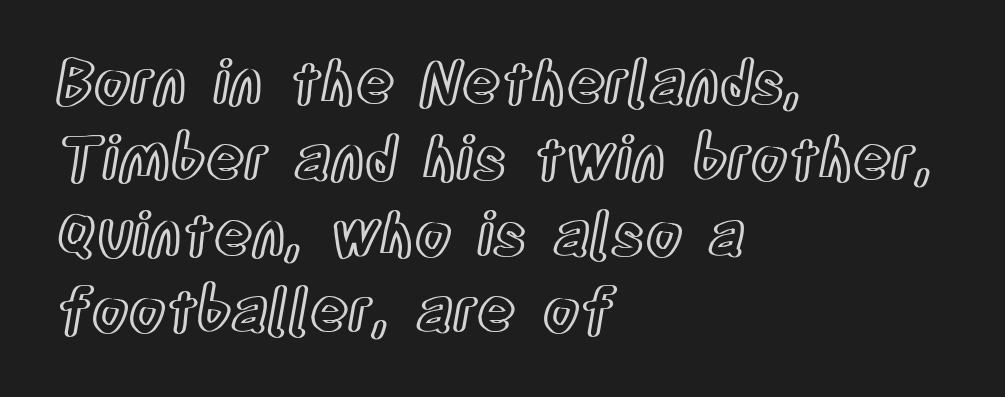
Q: Is the text italic (slanted)? A: Yes.
Q: Is the text underlined? A: No.
Q: How is the paragraph aligned? A: Left-aligned.
Q: Is the spacing between letters normal or unusually wide? A: Normal.
Q: Is the spacing between lines tight, normal or loose? A: Normal.
Q: Width (condensed, normal, or wide)? A: Condensed.
Q: x-height? A: Large.
Q: Monospaced? A: No.
